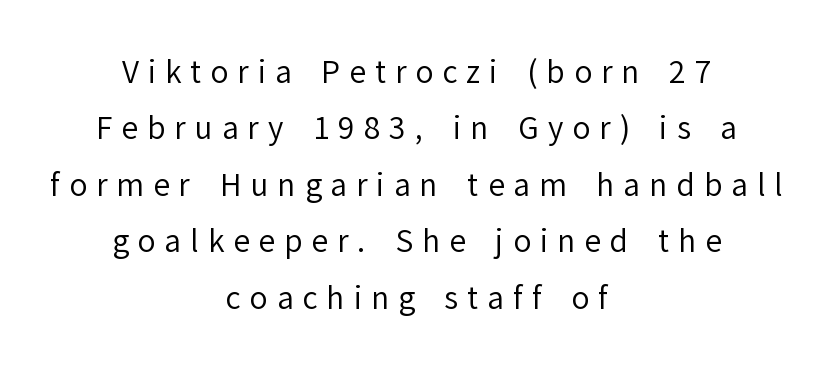
This is roman type, the default non-slanted kind. Between one letter and the next there's a generous, obvious gap. Compared with a flush-left layout, this one balances lines on the center instead. The zone under the glyphs is completely vacant.
